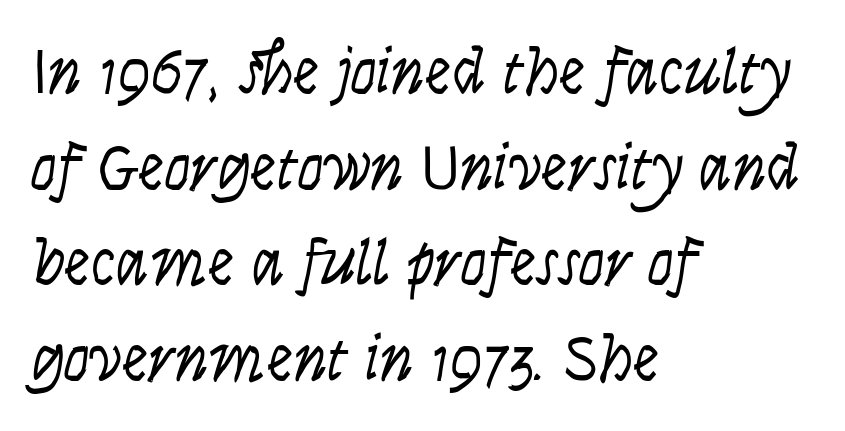
Q: Is the text bold? A: No.
Q: Is the text italic (slanted)? A: Yes, it leans right by about 9 degrees.
Q: Is the text underlined? A: No.
Q: How is the paragraph aligned? A: Left-aligned.
Q: Is the spacing between letters normal or unusually wide? A: Normal.
Q: Is the spacing between lines tight, normal or loose? A: Normal.
Q: Width (condensed, normal, or wide)? A: Condensed.
Q: Stroke contrast? A: Low.
Q: x-height? A: Large.
Q: Monospaced? A: No.
